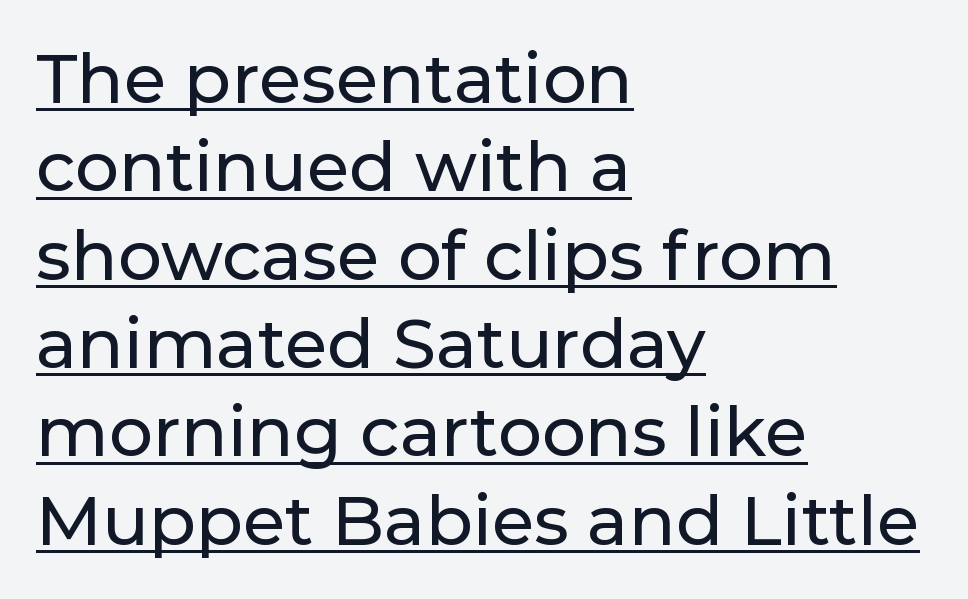
The specimen reads as upright at a glance. Grotesque or geometric, the face here clearly has no serifs. A typographer would call this underscored text. This sample is left-justified, so line endings fall wherever the words run out. Note the varied advance widths — an 'i' is clearly narrower than an 'm'. This rendering leaves character spacing at its baseline value.
